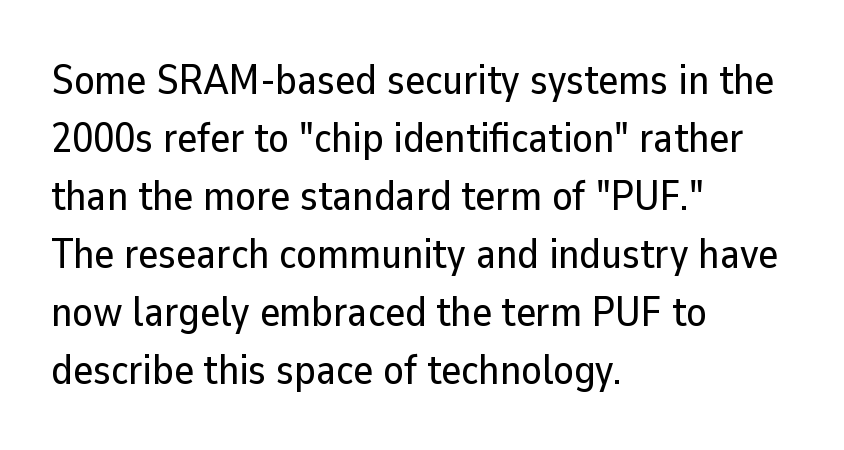
Q: Is the text italic (slanted)? A: No, it is upright.
Q: Is the typeface a serif or a sans-serif typeface? A: Sans-serif.
Q: Is the text underlined? A: No.
Q: How is the paragraph aligned? A: Left-aligned.
Q: Is the spacing between letters normal or unusually wide? A: Normal.
Q: Is the spacing between lines tight, normal or loose? A: Normal.
Q: Width (condensed, normal, or wide)? A: Normal.
Q: Stroke contrast? A: Low.
Q: x-height? A: Medium.
Q: Monospaced? A: No.
